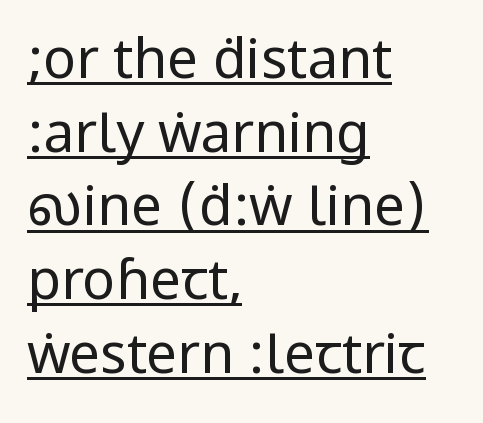
The image shows 55 px regular-weight, condensed sans-serif type, upright; set left-aligned, normal line spacing (1.34x), normal letter spacing, underlined; low stroke contrast.
